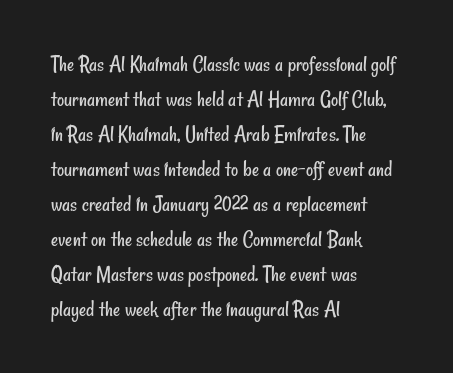
Q: Is the text bold? A: No.
Q: Is the text underlined? A: No.
Q: How is the paragraph aligned? A: Left-aligned.
Q: Is the spacing between letters normal or unusually wide? A: Normal.
Q: Is the spacing between lines tight, normal or loose? A: Normal.
